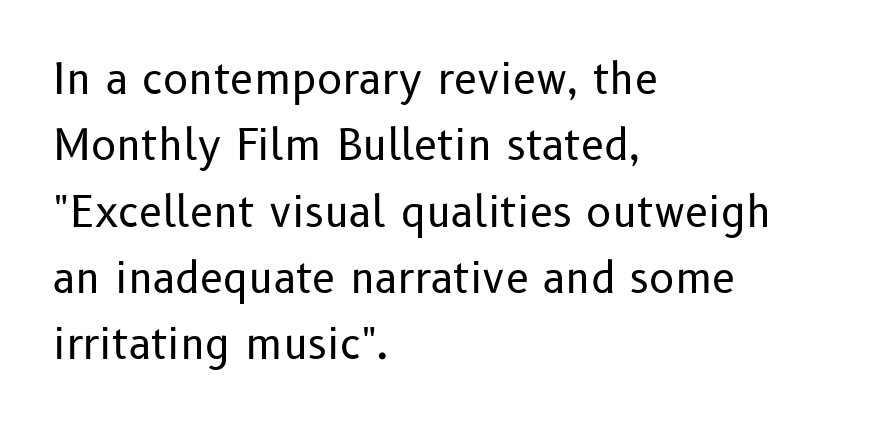
The image shows 42 px regular-weight sans-serif type, upright; set left-aligned, normal line spacing (1.58x), normal letter spacing, not underlined; low stroke contrast and a medium x-height.
